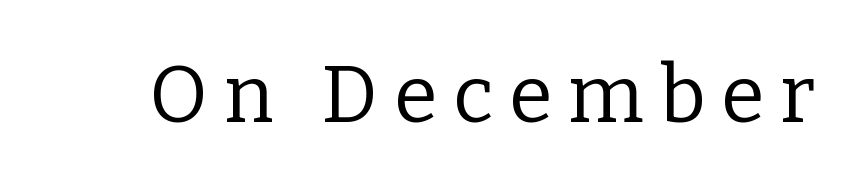
The image shows 79 px regular-weight serif type, upright; set unusually wide letter spacing (+0.2 em), not underlined; low stroke contrast and a medium x-height.
